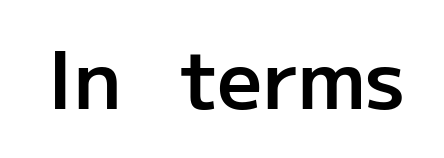
The letters are semibold — heavier than regular but short of a full bold. Posture: upright roman. Proportional: the letters do not fall into vertical columns. Inter-character spacing is left at the font's built-in metrics.
